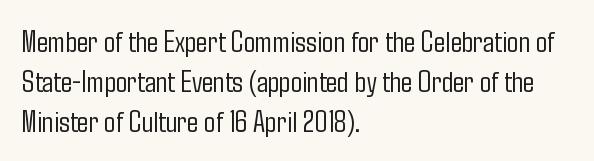
The image shows 30 px light, condensed sans-serif type, upright; set left-aligned, normal line spacing (1.34x), normal letter spacing, not underlined; low stroke contrast and a medium x-height.
